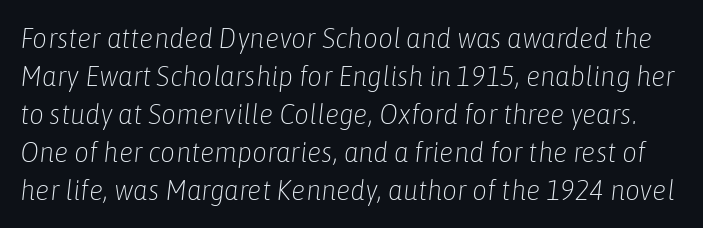
{"italic": "yes", "lean": "right", "slant_degrees": 6, "bold": "no", "weight": "light", "width": "condensed", "stroke_contrast": "low", "x_height": "medium", "monospaced": "no", "underline": "no", "line_spacing": "normal", "line_spacing_ratio": 1.31, "letter_spacing": "normal", "letter_spacing_em": 0.0, "glyph_px": 29}
